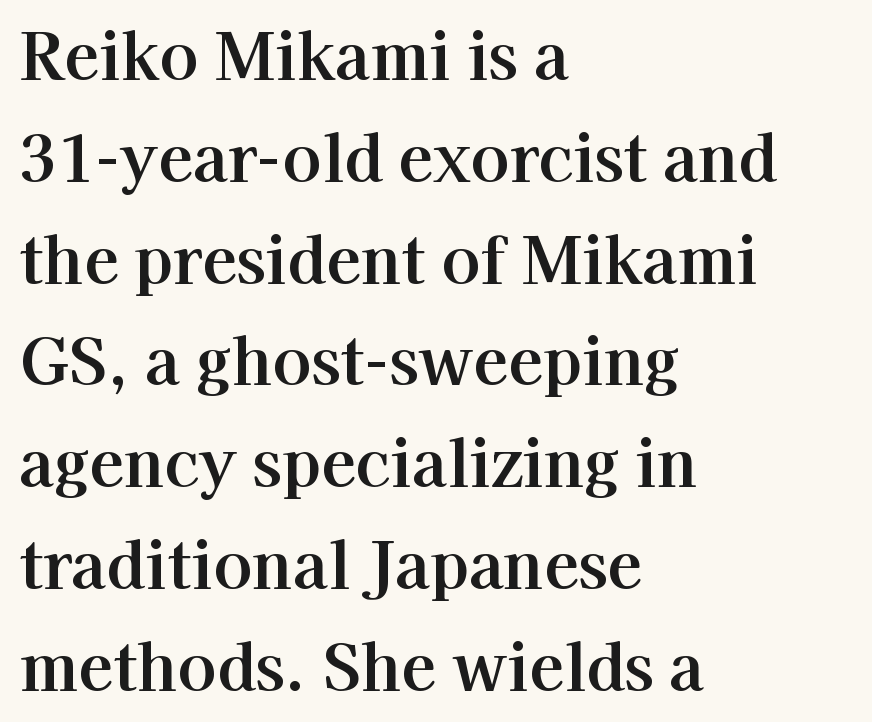
Q: Is the text italic (slanted)? A: No, it is upright.
Q: Is the typeface a serif or a sans-serif typeface? A: Serif.
Q: Is the text underlined? A: No.
Q: How is the paragraph aligned? A: Left-aligned.
Q: Is the spacing between letters normal or unusually wide? A: Normal.
Q: Is the spacing between lines tight, normal or loose? A: Normal.
Q: Width (condensed, normal, or wide)? A: Normal.
Q: Stroke contrast? A: High.
Q: x-height? A: Medium.
Q: Monospaced? A: No.
